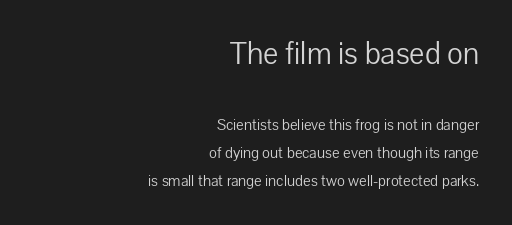
Q: Is the text bold? A: No.
Q: Is the text italic (slanted)? A: No, it is upright.
Q: Is the typeface a serif or a sans-serif typeface? A: Sans-serif.
Q: Is the text underlined? A: No.
Q: How is the paragraph aligned? A: Right-aligned.
Q: Is the spacing between letters normal or unusually wide? A: Normal.
Q: Which block of text is set in a larger size, the first (top) or the second (bottom)? A: The first (top) one.
Q: Width (condensed, normal, or wide)? A: Normal.
Q: Stroke contrast? A: Low.
Q: x-height? A: Medium.
Q: Monospaced? A: No.
